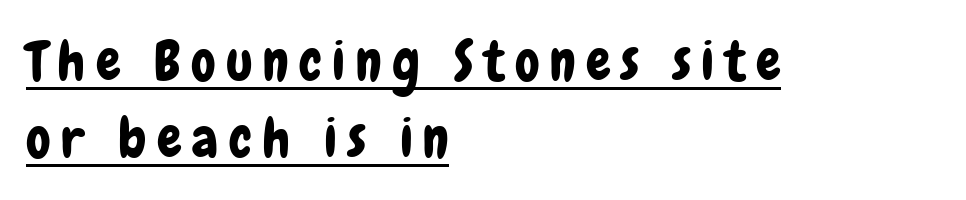
Proportional: the letters do not fall into vertical columns. Caption: lettering with a line underneath. Normally led — the rows are evenly, conventionally spaced. Which margin do the lines hug? The left one — the right edge is uneven. When letters stand straight like this, we call the style roman or upright.
